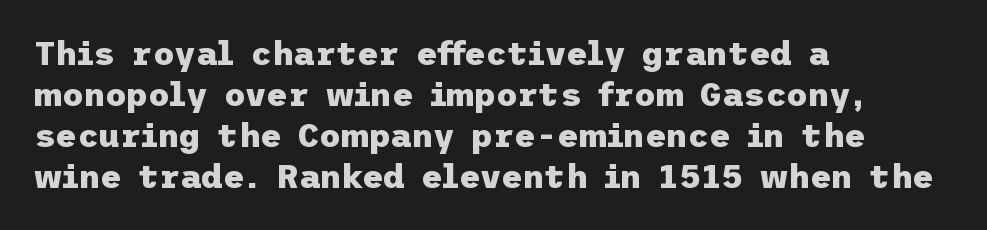
Nope, no serifs anywhere on these letters. Quick note: underline off. Set as a true bold cut, around the 700 mark. Line beginnings align vertically; line endings do not. Honestly, the letter spacing is just normal — you wouldn't notice it.
